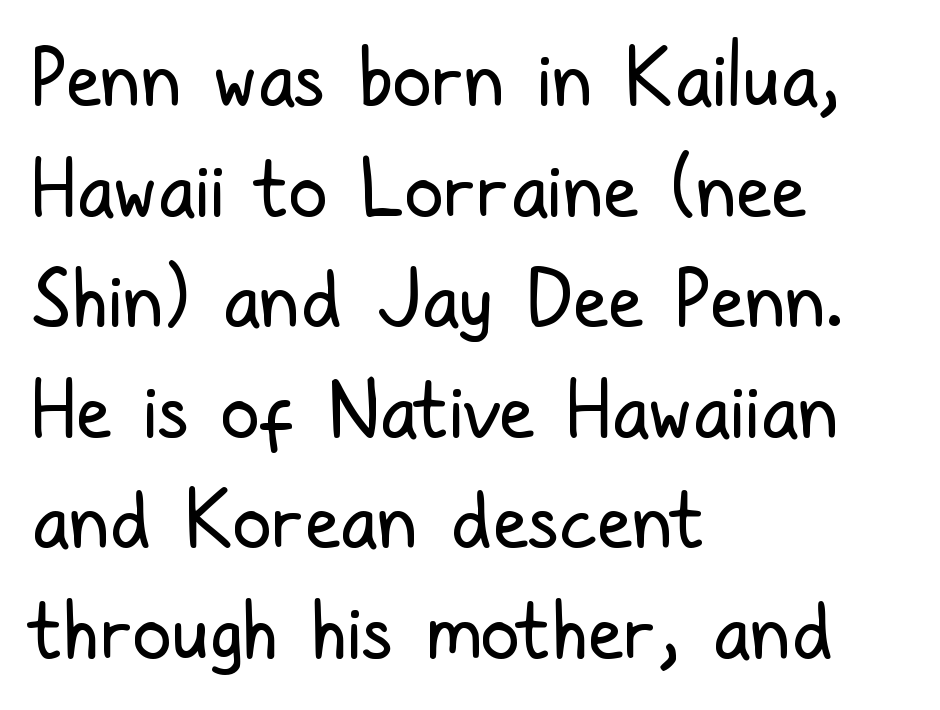
The image shows 79 px regular-weight, condensed sans-serif type, upright; set left-aligned, normal line spacing (1.4x), normal letter spacing, not underlined; low stroke contrast and a medium x-height.
